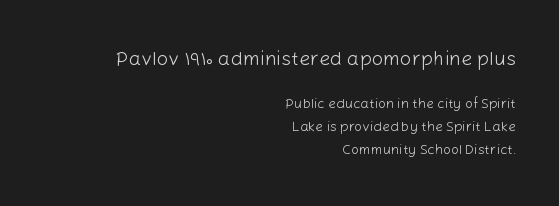
Size hierarchy here favors the leading block over the trailing one. Here the glyphs are tracked normally, forming tight word shapes. A typesetter would mark this as roman, not italic. Compared with typical paragraphs, the rows here are spaced about the same. Right-aligned paragraph, ragged on the left. The gap between lines stays unmarked.
